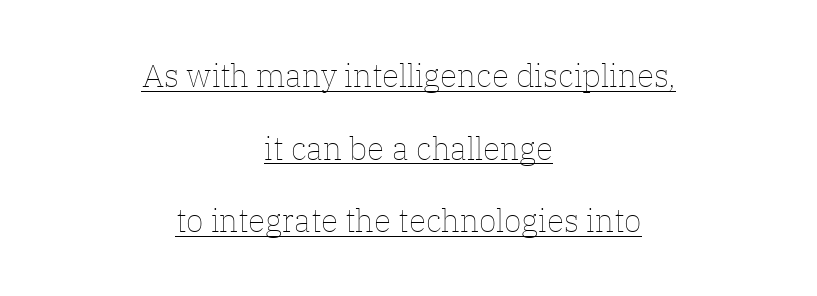
{"italic": "no", "bold": "no", "weight": "thin", "width": "normal", "stroke_contrast": "low", "x_height": "medium", "monospaced": "no", "underline": "yes", "align": "center", "line_spacing": "loose", "line_spacing_ratio": 2.27, "letter_spacing": "normal", "letter_spacing_em": 0.0, "glyph_px": 32}
